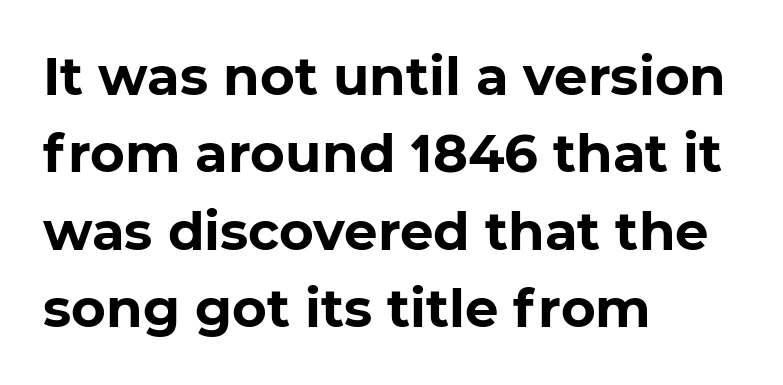
Notice how descenders clear the ascenders below comfortably — that's standard leading. A clean baseline with only descenders dipping below it. In terms of weight, the rendering is a true, heavy bold. The passage shown is typed in a proportional face where columns would drift. Letterform terminals end flat and unadorned throughout the passage. Which margin do the lines hug? The left one — the right edge is uneven.
